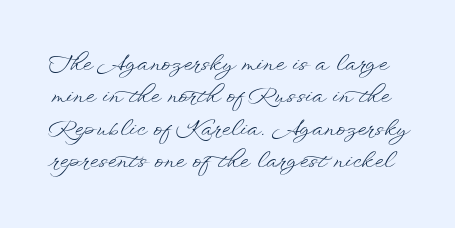
The image shows 22 px text type; set normal line spacing (1.47x), normal letter spacing, not underlined.
